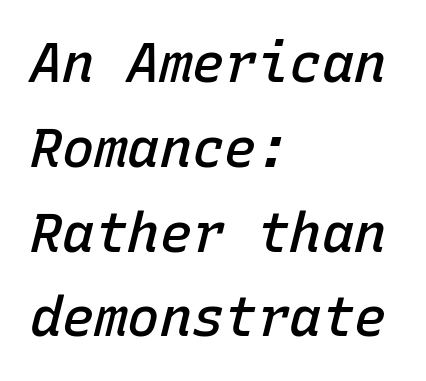
These lines were composed using italics. The words here are not underlined. A somewhat darkened texture: the type is semibold rather than bold. Students, note that the glyphs here touch the page at normal intervals.
